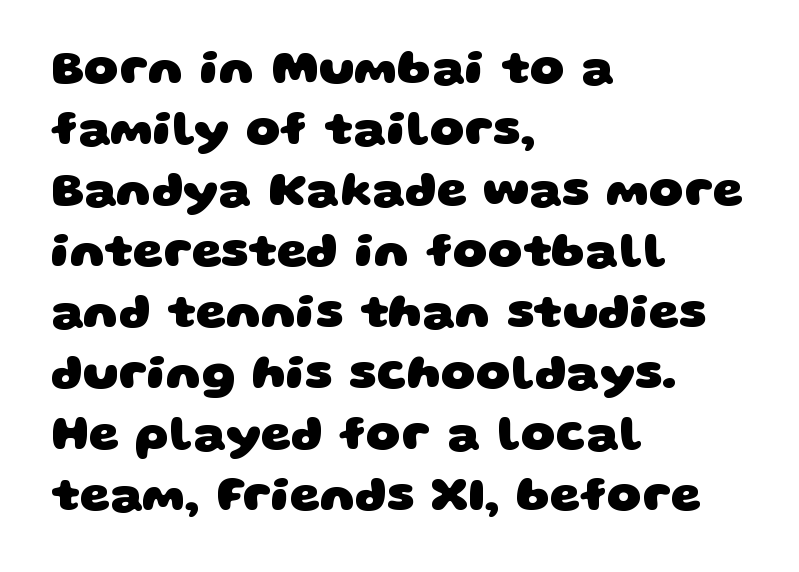
These lines carry a lot of weight — the face is fully bold. The passage shown has conventional tracking throughout. Decoration check: the copy has no underline. Does the copy run flush right? No — it runs flush left.
